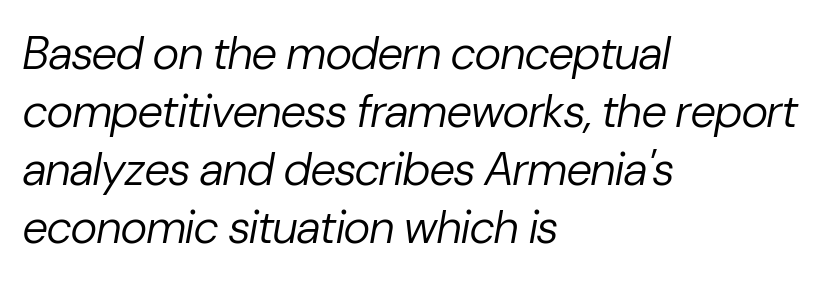
The image shows 46 px regular-weight type, italic (leaning right); set left-aligned, normal line spacing (1.26x), normal letter spacing, not underlined; low stroke contrast and a medium x-height.
